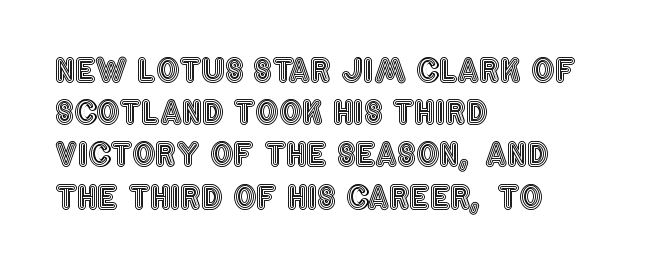
Here the designer chose a conventional face with non-uniform glyph widths. The passage is arranged the way most books set body copy — flush left. Tracking here is standard; glyphs follow each other at the usual distance. A normal amount of white space separates one row of letters from the next. Underlining? Definitely not there. This is the regular roman posture of the typeface.
